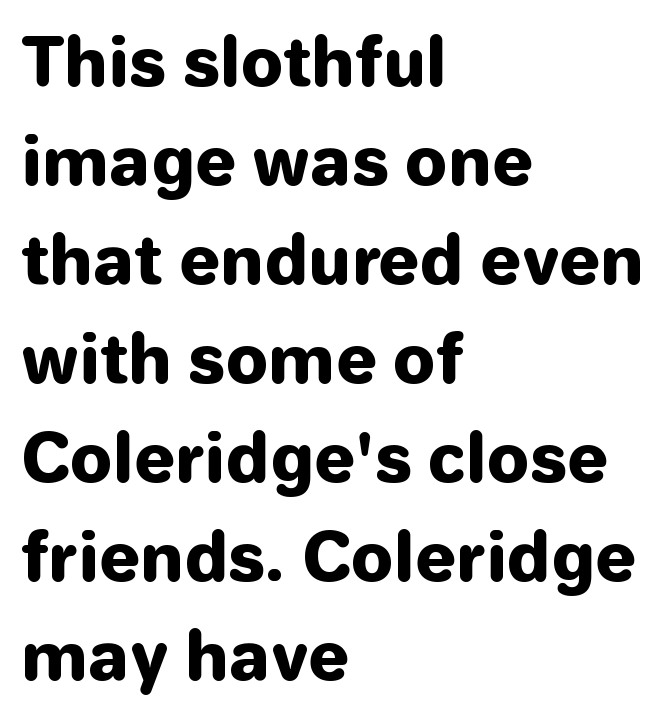
The passage shown is emphatically bold. Do the characters align in a grid? No, the font is proportional. The lettering stays uniformly vertical, giving the passage a roman look. Horizontal bands of white between lines are of average thickness.
